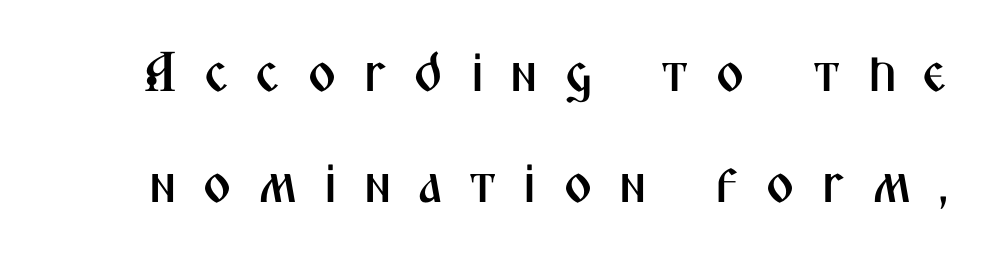
{"serif": "no", "italic": "no", "width": "condensed", "stroke_contrast": "medium", "x_height": "medium", "monospaced": "no", "underline": "no", "line_spacing": "loose", "line_spacing_ratio": 1.98, "letter_spacing": "wide", "letter_spacing_em": 0.46, "glyph_px": 56}
